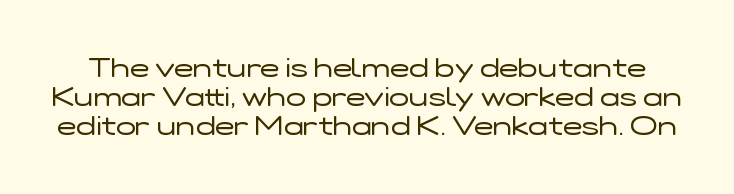
Characters remain perfectly vertical along every line. Anything drawn beneath the words? Only blank space. Is the stroke heavy? The answer is a plain regular-or-lighter. The lines are packed closely together with very little leading. Default kerning and tracking; the words read as compact shapes.
